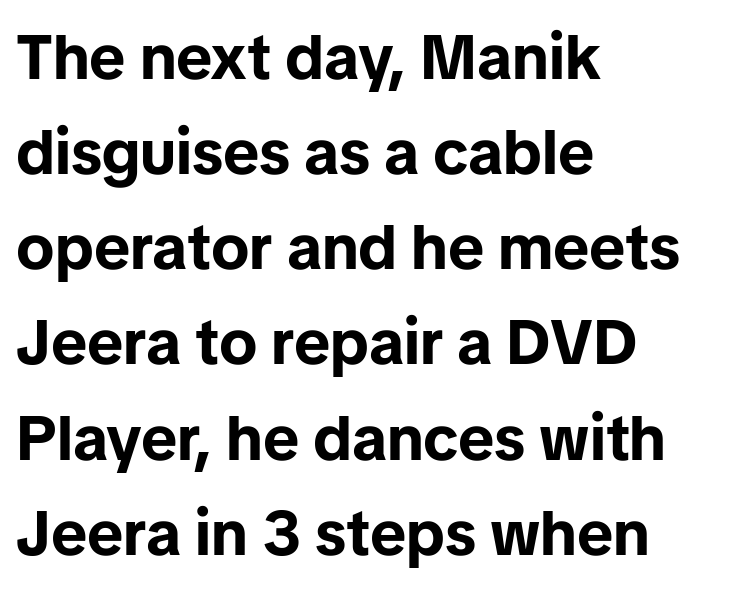
The letters stand upright; this is a roman face. Short and long lines alike share a common starting point at left. On the weight axis this lands at bold, roughly 700. Observe the ordinary spacing: letters are neighbours, not strangers. Observe the absence of serifs on each vertical stroke in this sample.
